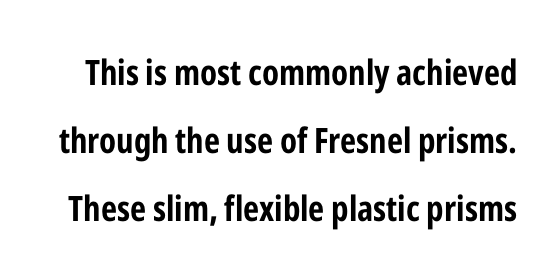
The passage shown is typed in a proportional face where columns would drift. Rows of type keep a wide berth in the vertical direction. Any mark beneath the type? The region is blank. What weight is shown? A full bold with thick strokes. Does the lettering tilt? It doesn't — this is upright. This sample uses plain, unmodified letter spacing.
